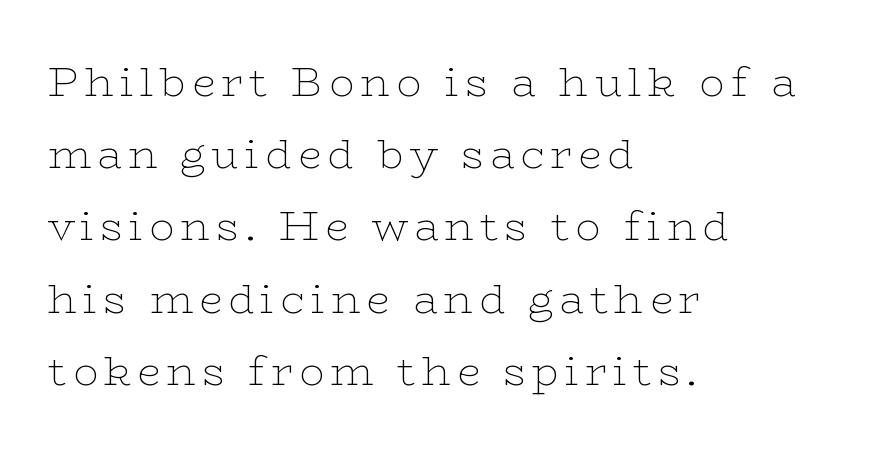
Q: Is the text bold? A: No.
Q: Is the text italic (slanted)? A: No, it is upright.
Q: Is the typeface a serif or a sans-serif typeface? A: Serif.
Q: Is the text underlined? A: No.
Q: How is the paragraph aligned? A: Left-aligned.
Q: Width (condensed, normal, or wide)? A: Wide.
Q: Stroke contrast? A: Low.
Q: x-height? A: Medium.
Q: Monospaced? A: No.
